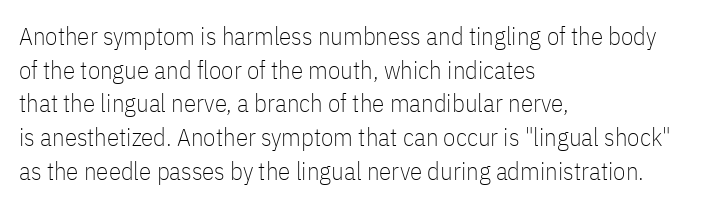
The image shows 25 px text type, upright; set left-aligned, normal line spacing (1.35x), normal letter spacing, not underlined.
